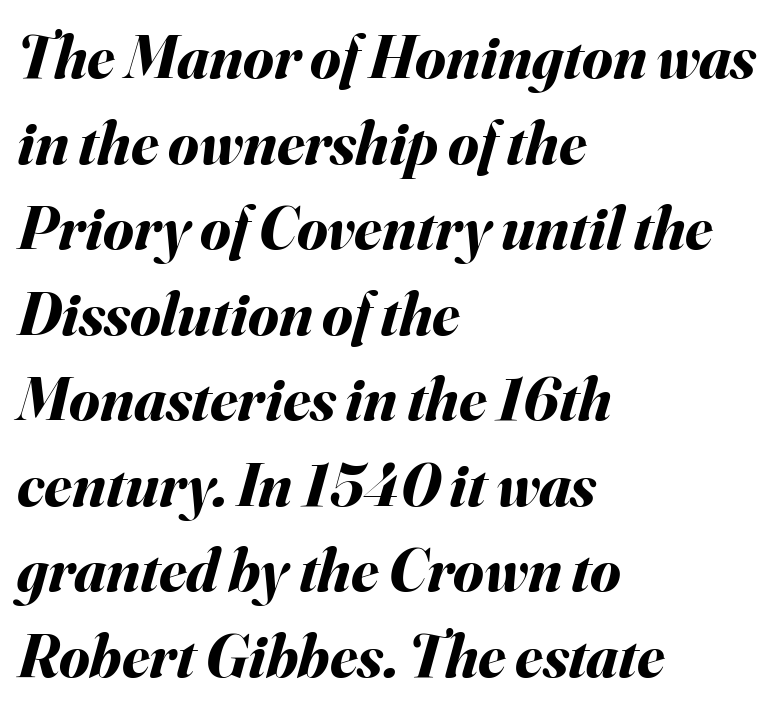
{"italic": "yes", "lean": "right", "slant_degrees": 16, "bold": "yes", "weight": "bold", "width": "normal", "stroke_contrast": "medium", "x_height": "small", "monospaced": "no", "underline": "no", "align": "left", "line_spacing": "normal", "line_spacing_ratio": 1.38, "letter_spacing": "normal", "letter_spacing_em": 0.0, "glyph_px": 62}
